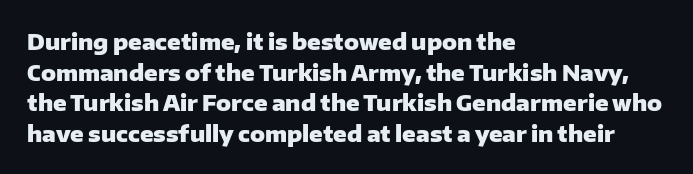
Q: Is the text bold? A: Yes.
Q: Is the text italic (slanted)? A: No, it is upright.
Q: Is the text underlined? A: No.
Q: How is the paragraph aligned? A: Left-aligned.
Q: Is the spacing between letters normal or unusually wide? A: Normal.
Q: Is the spacing between lines tight, normal or loose? A: Normal.
